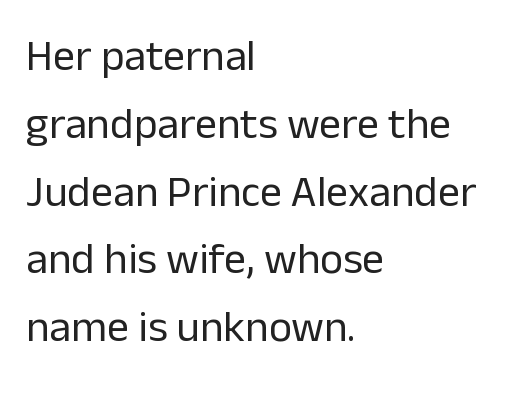
{"serif": "no", "italic": "no", "bold": "no", "weight": "regular", "width": "normal", "stroke_contrast": "low", "x_height": "medium", "monospaced": "no", "underline": "no", "align": "left", "line_spacing": "normal", "line_spacing_ratio": 1.54, "letter_spacing": "normal", "letter_spacing_em": 0.0, "glyph_px": 44}
